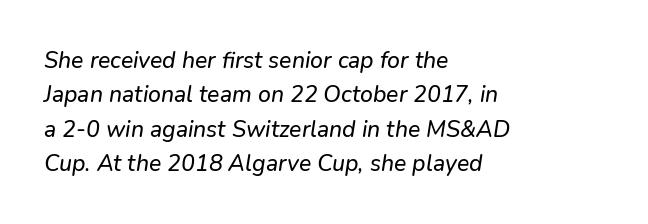
Designer's note — italics engaged. Unmarked baselines from the first word to the last. In terms of letterspacing, this is plain default setting. These lines stack with their left ends in a neat column. This block has exactly the height ordinary leading produces.
